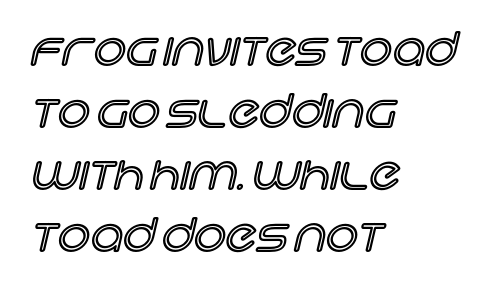
The image shows 45 px text type; set left-aligned, normal line spacing (1.38x), normal letter spacing, not underlined; a large x-height.
